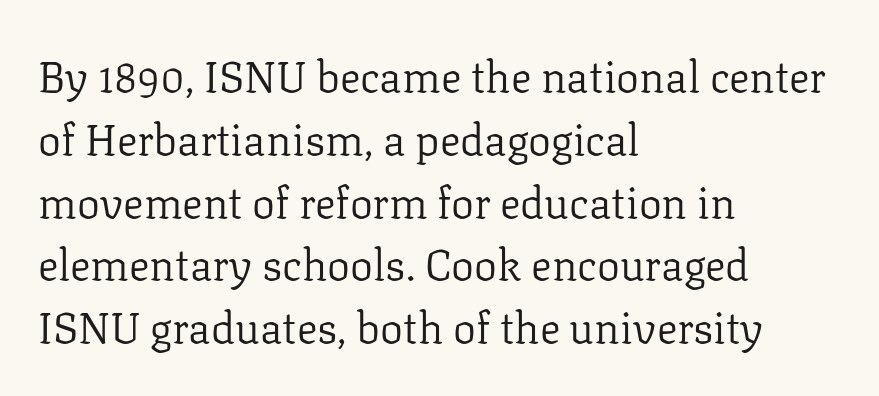
Q: Is the text bold? A: No.
Q: Is the text italic (slanted)? A: No, it is upright.
Q: Is the typeface a serif or a sans-serif typeface? A: Serif.
Q: Is the text underlined? A: No.
Q: How is the paragraph aligned? A: Left-aligned.
Q: Is the spacing between letters normal or unusually wide? A: Normal.
Q: Is the spacing between lines tight, normal or loose? A: Normal.
Q: Width (condensed, normal, or wide)? A: Normal.
Q: Stroke contrast? A: Low.
Q: x-height? A: Medium.
Q: Monospaced? A: No.
